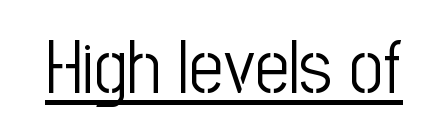
The image shows 75 px light, condensed sans-serif type, upright; set normal letter spacing, underlined; low stroke contrast and a medium x-height.
